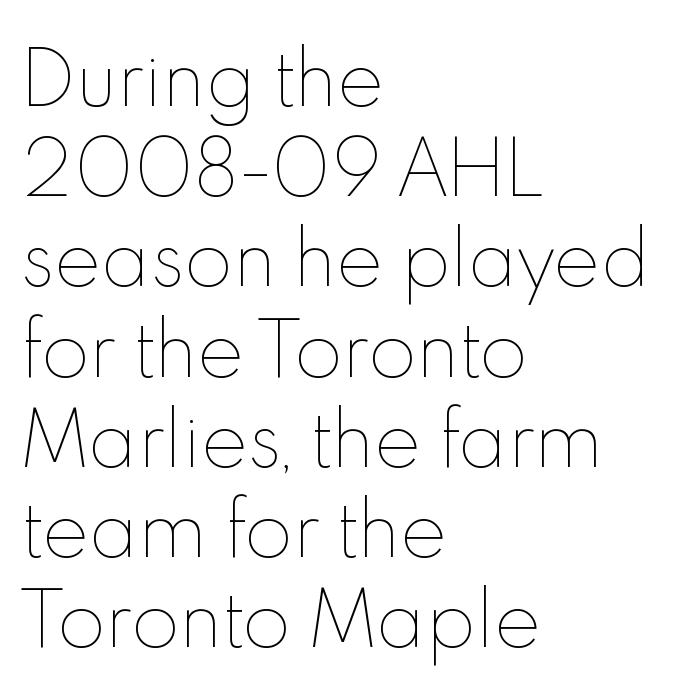
Q: Is the text bold? A: No.
Q: Is the text italic (slanted)? A: No, it is upright.
Q: Is the text underlined? A: No.
Q: How is the paragraph aligned? A: Left-aligned.
Q: Is the spacing between letters normal or unusually wide? A: Normal.
Q: Is the spacing between lines tight, normal or loose? A: Normal.
Q: Width (condensed, normal, or wide)? A: Normal.
Q: x-height? A: Small.
Q: Monospaced? A: No.
